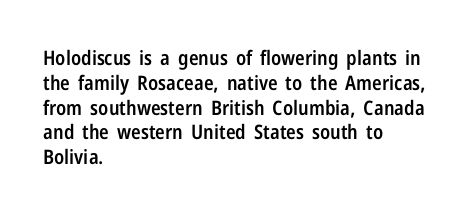
The image shows 20 px text type, upright; set left-aligned, line spacing 1.24x, normal letter spacing, not underlined.
